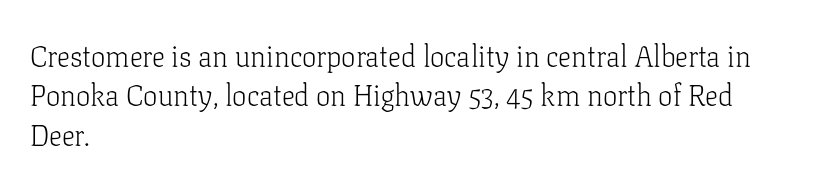
The typesetting does not lean heavy: it is not bold. The rendering uses a moderate line-height, typical for paragraphs. In terms of letterspacing, this is plain default setting. Plain, unruled lines of type.
